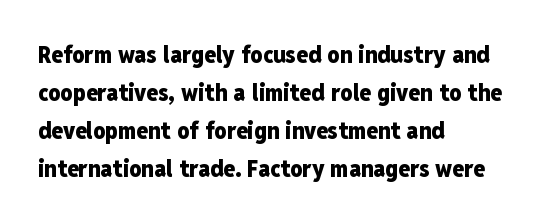
{"italic": "no", "bold": "yes", "underline": "no", "align": "left", "line_spacing": "normal", "line_spacing_ratio": 1.58, "letter_spacing": "normal", "letter_spacing_em": 0.0, "glyph_px": 24}
